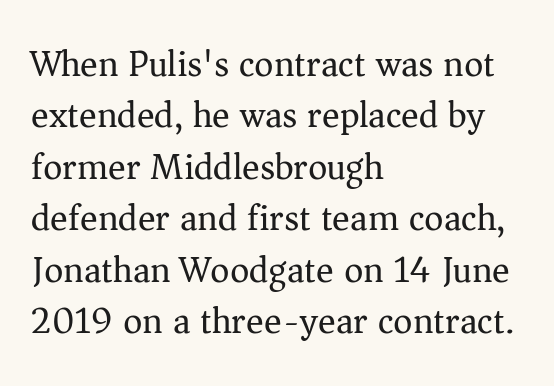
The image shows 37 px regular-weight serif type, upright; set left-aligned, normal line spacing (1.39x), normal letter spacing, not underlined; medium stroke contrast and a medium x-height.
